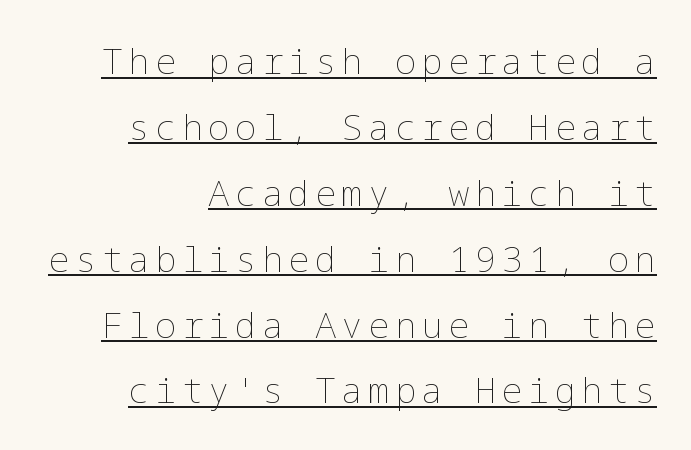
{"italic": "no", "bold": "no", "weight": "thin", "width": "normal", "stroke_contrast": "low", "x_height": "medium", "underline": "yes", "align": "right", "line_spacing_ratio": 1.83, "glyph_px": 36}
